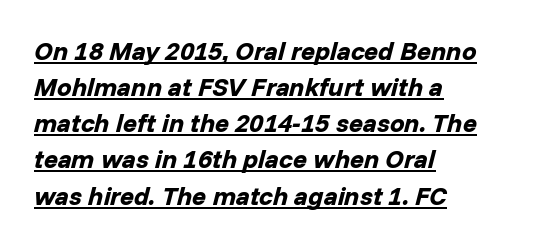
{"italic": "yes", "lean": "right", "slant_degrees": 14, "bold": "yes", "underline": "yes", "align": "left", "line_spacing": "normal", "line_spacing_ratio": 1.39, "letter_spacing": "normal", "letter_spacing_em": 0.0, "glyph_px": 26}
